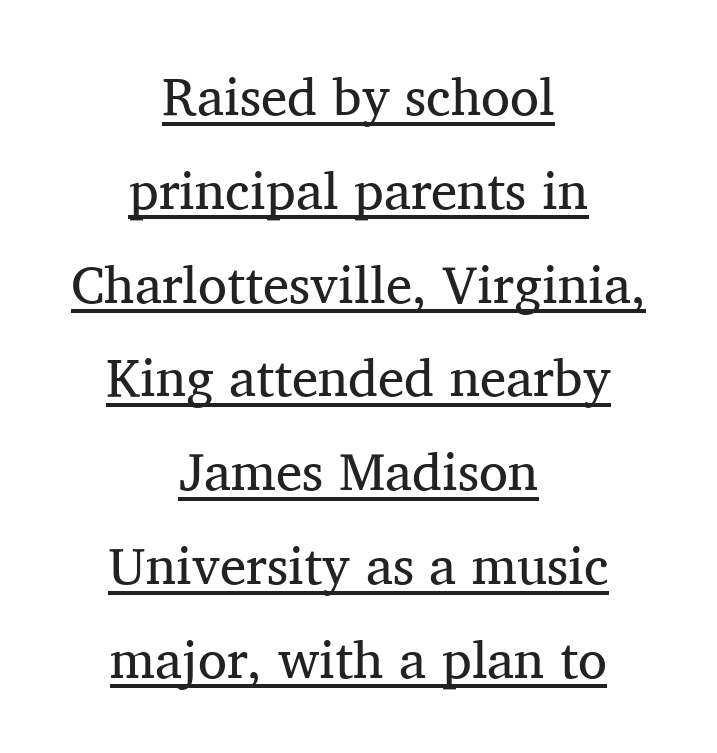
Q: Is the text bold? A: No.
Q: Is the text italic (slanted)? A: No, it is upright.
Q: Is the typeface a serif or a sans-serif typeface? A: Serif.
Q: Is the text underlined? A: Yes.
Q: How is the paragraph aligned? A: Centered.
Q: Is the spacing between letters normal or unusually wide? A: Normal.
Q: Width (condensed, normal, or wide)? A: Normal.
Q: Stroke contrast? A: Medium.
Q: x-height? A: Medium.
Q: Monospaced? A: No.
